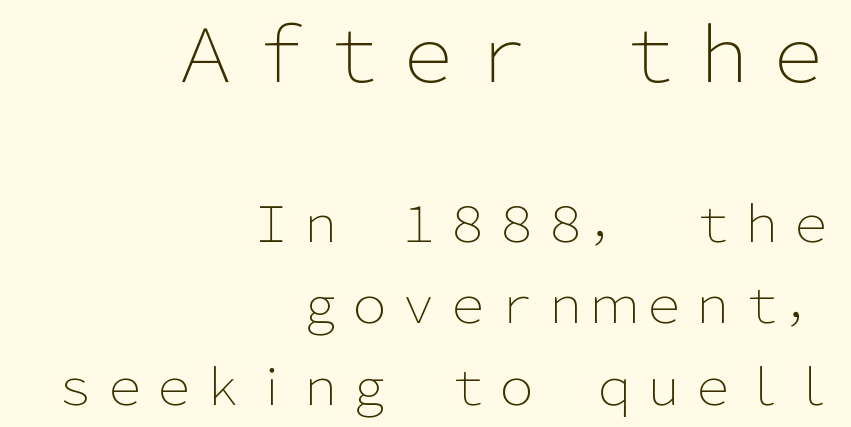
{"serif": "no", "italic": "no", "bold": "no", "weight": "light", "width": "normal", "stroke_contrast": "low", "x_height": "medium", "monospaced": "no", "underline": "no", "align": "right", "line_spacing": "normal", "line_spacing_ratio": 1.66, "letter_spacing": "normal", "letter_spacing_em": 0.0, "larger_block": "first", "size_ratio": 1.51, "glyph_px": 74}
